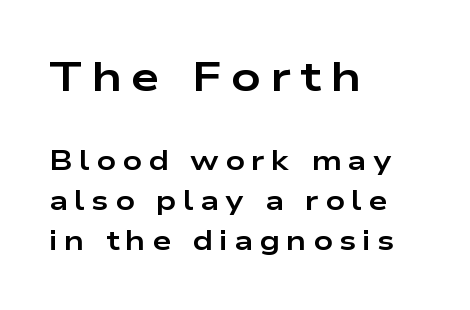
Q: Is the text bold? A: Yes.
Q: Is the text italic (slanted)? A: No, it is upright.
Q: Is the typeface a serif or a sans-serif typeface? A: Sans-serif.
Q: Is the text underlined? A: No.
Q: How is the paragraph aligned? A: Left-aligned.
Q: Is the spacing between letters normal or unusually wide? A: Unusually wide.
Q: Is the spacing between lines tight, normal or loose? A: Normal.
Q: Which block of text is set in a larger size, the first (top) or the second (bottom)? A: The first (top) one.
Q: Width (condensed, normal, or wide)? A: Wide.
Q: Stroke contrast? A: Low.
Q: x-height? A: Medium.
Q: Monospaced? A: No.
